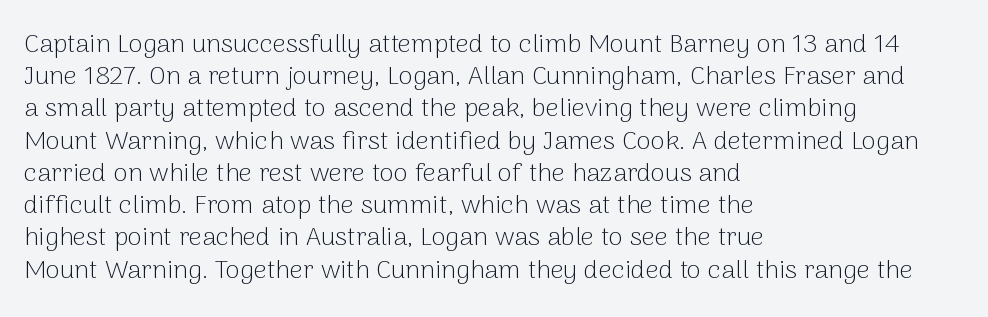
The image shows 26 px text type, upright; set left-aligned, line spacing 1.24x, normal letter spacing, not underlined.
